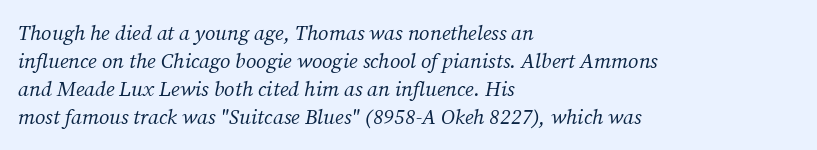
The image shows 21 px text type, italic (leaning right); set left-aligned, normal line spacing (1.33x), normal letter spacing, not underlined.
